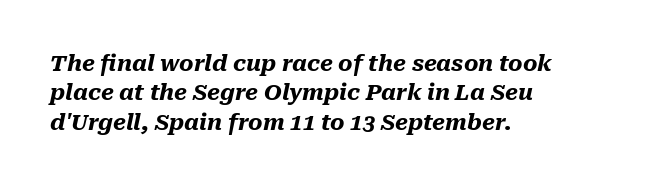
The image shows 22 px bold type, italic (leaning right); set left-aligned, normal line spacing (1.34x), normal letter spacing, not underlined.
